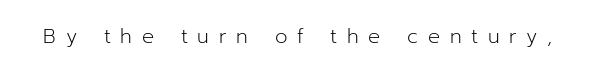
Q: Is the text bold? A: No.
Q: Is the text italic (slanted)? A: No, it is upright.
Q: Is the text underlined? A: No.
Q: Is the spacing between letters normal or unusually wide? A: Unusually wide.
